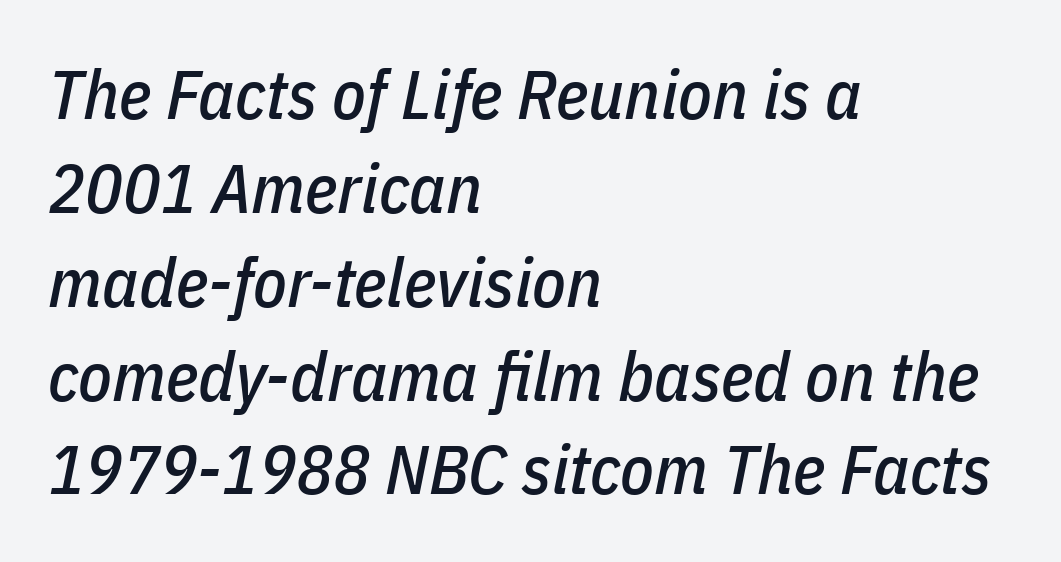
In terms of leading, this rendering sits right in the middle. Each letter keeps its own natural width here, so spacing adapts to shape. Honestly, there is no underline to notice here at all. Does extra space separate the letters? No, they use regular spacing. Does the copy run flush right? No — it runs flush left. Emphasis-style slanted type is in use.
